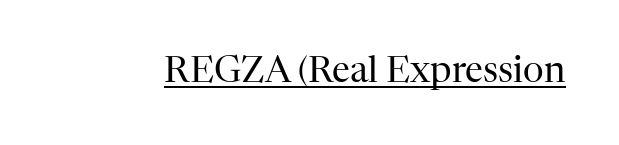
The image shows 36 px regular-weight serif type, upright; set normal letter spacing, underlined; high stroke contrast and a medium x-height.
